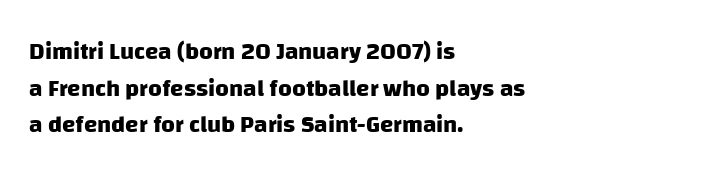
You'd pick this weight for a headline — it's a proper bold. Rule under the text: the space is simply empty. Caption: multi-line text, flush left, ragged right. One glance says typical: line gaps are just what's usual. Honestly, the letter spacing is just normal — you wouldn't notice it.
